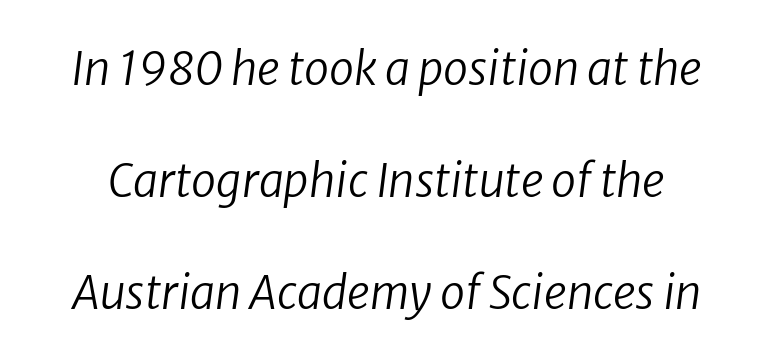
Q: Is the text bold? A: No.
Q: Is the typeface a serif or a sans-serif typeface? A: Sans-serif.
Q: Is the text underlined? A: No.
Q: Is the spacing between letters normal or unusually wide? A: Normal.
Q: Is the spacing between lines tight, normal or loose? A: Loose.
Q: Width (condensed, normal, or wide)? A: Normal.
Q: Stroke contrast? A: Low.
Q: x-height? A: Medium.
Q: Monospaced? A: No.
